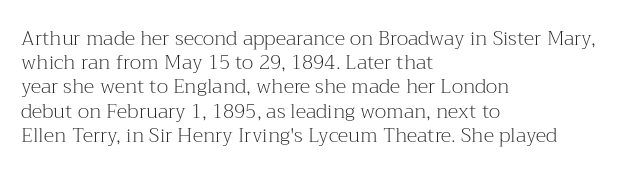
The image shows 20 px text type, upright; set left-aligned, line spacing 1.21x, normal letter spacing, not underlined.
